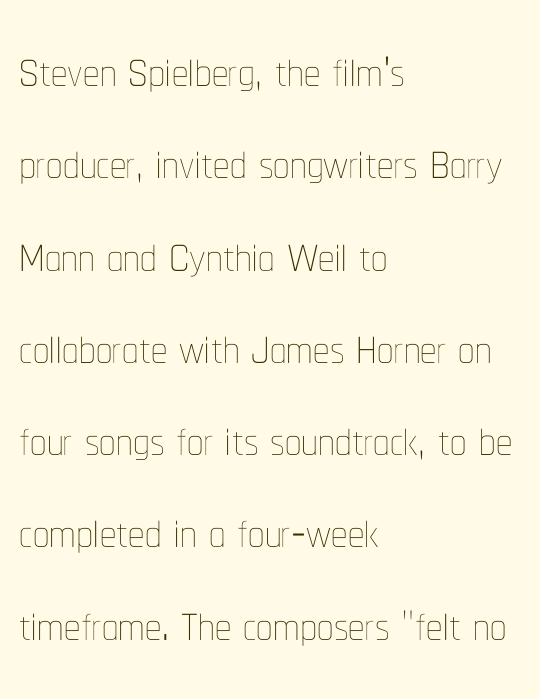
Q: Is the text bold? A: No.
Q: Is the text italic (slanted)? A: No, it is upright.
Q: Is the text underlined? A: No.
Q: How is the paragraph aligned? A: Left-aligned.
Q: Is the spacing between letters normal or unusually wide? A: Normal.
Q: Is the spacing between lines tight, normal or loose? A: Normal.
Q: Width (condensed, normal, or wide)? A: Condensed.
Q: Stroke contrast? A: Low.
Q: x-height? A: Medium.
Q: Monospaced? A: No.
